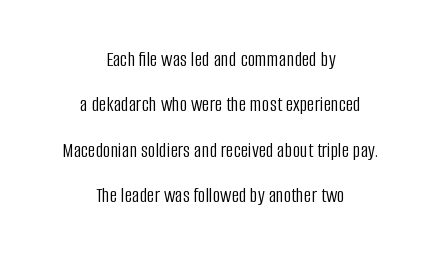
{"italic": "no", "bold": "no", "underline": "no", "align": "center", "line_spacing": "loose", "line_spacing_ratio": 2.16, "letter_spacing": "normal", "letter_spacing_em": 0.0, "glyph_px": 21}
